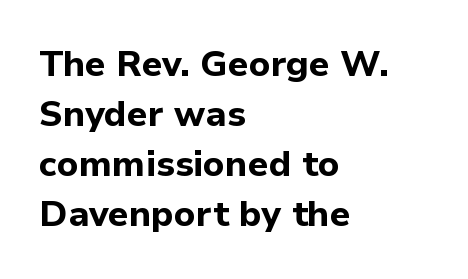
The image shows 36 px bold sans-serif type, upright; set left-aligned, normal line spacing (1.39x), normal letter spacing, not underlined; low stroke contrast and a medium x-height.
